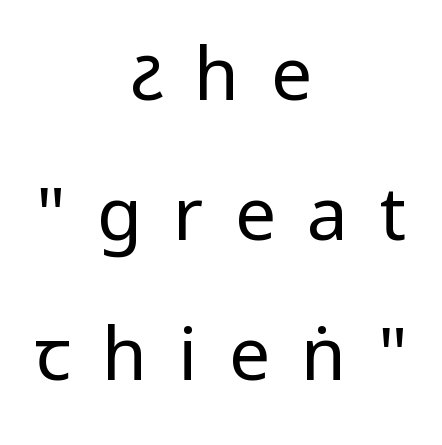
The image shows 73 px regular-weight, condensed sans-serif type, upright; set centered, loose line spacing (1.92x), unusually wide letter spacing (+0.43 em), not underlined; low stroke contrast and a large x-height.
